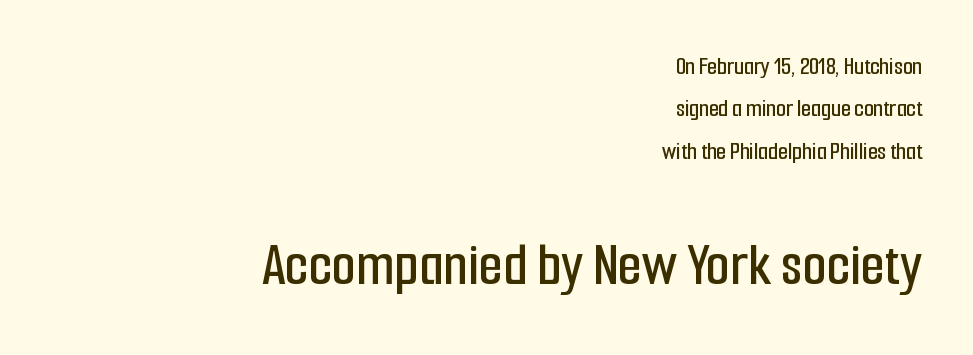
The image shows 62 px condensed sans-serif type, upright; set right-aligned, normal line spacing (1.7x), normal letter spacing, not underlined; the second (bottom) block is 2.48x larger; low stroke contrast and a medium x-height.
